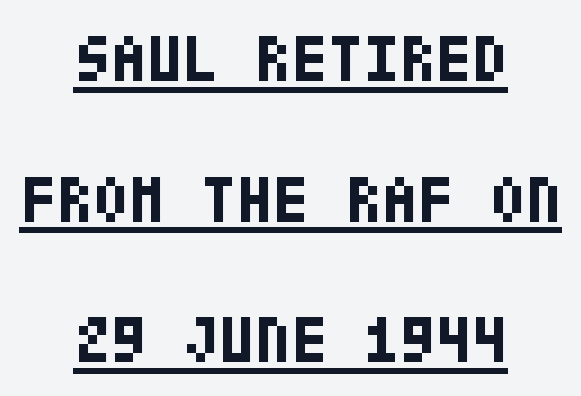
Honestly, the rows look like they've been pulled way apart. The line texture is even and compact thanks to regular tracking. Tall strokes in this sample are plumb rather than angled. Layout note: lines centered. Does the weight exceed regular? Yes, all the way to bold. You can tell from the bare stems that sans-serif type was used.
